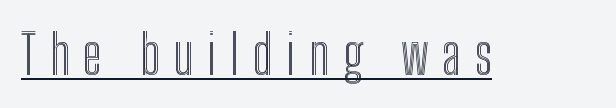
Q: Is the text italic (slanted)? A: No, it is upright.
Q: Is the text underlined? A: Yes.
Q: Is the spacing between letters normal or unusually wide? A: Unusually wide.
Q: Width (condensed, normal, or wide)? A: Condensed.
Q: x-height? A: Medium.
Q: Monospaced? A: No.
